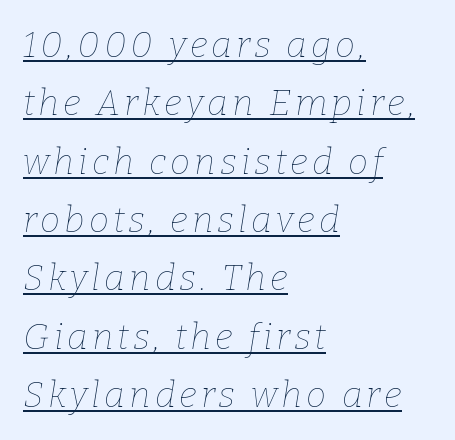
The vertical gap from one line to the next is medium. Looks like regular typesetting: each glyph gets only the width it needs. If you drew a ruler down the left edge, every line would touch it. Underlined type. Tall strokes in this sample are angled rather than plumb.
